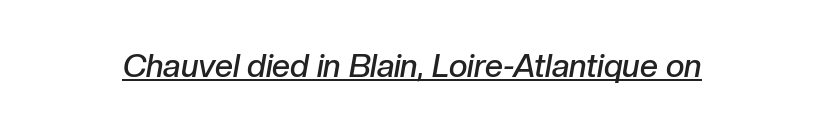
Q: Is the text bold? A: Semi-bold.
Q: Is the text italic (slanted)? A: Yes, it leans right by about 10 degrees.
Q: Is the text underlined? A: Yes.
Q: Is the spacing between letters normal or unusually wide? A: Normal.
Q: Width (condensed, normal, or wide)? A: Normal.
Q: Stroke contrast? A: Low.
Q: x-height? A: Medium.
Q: Monospaced? A: No.
